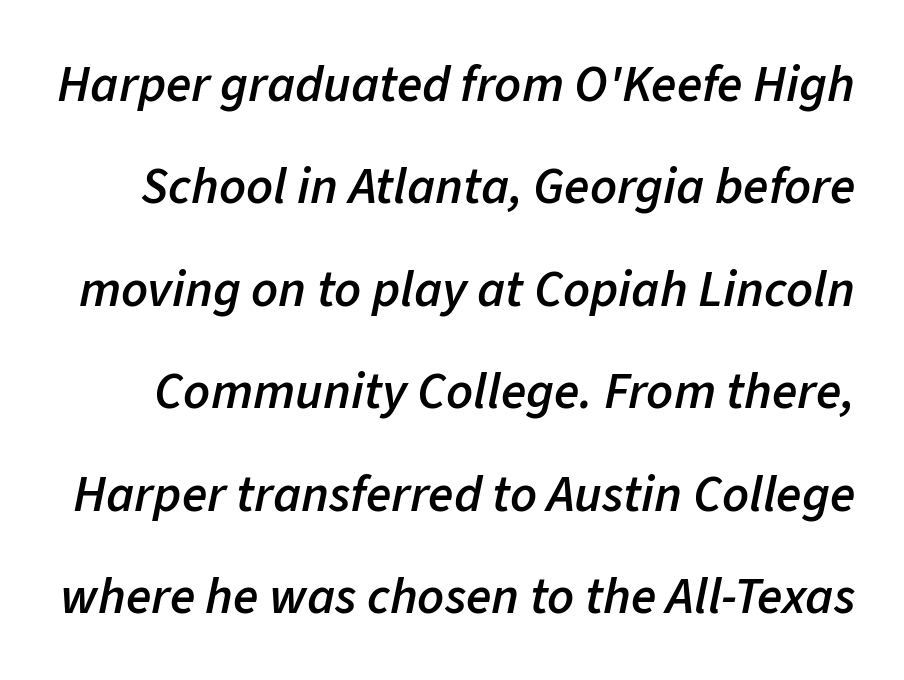
The passage shown has conventional tracking throughout. The passage shown is typed in a proportional face where columns would drift. Widely set lines give the paragraph a tall, airy silhouette. The letters are slanted; this is an italic face.
